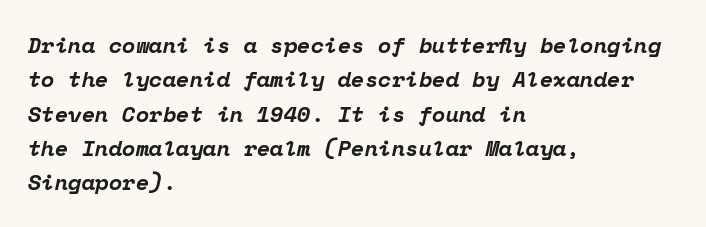
The image shows 22 px bold type, italic (leaning right); set left-aligned, normal line spacing (1.56x), normal letter spacing, not underlined.
